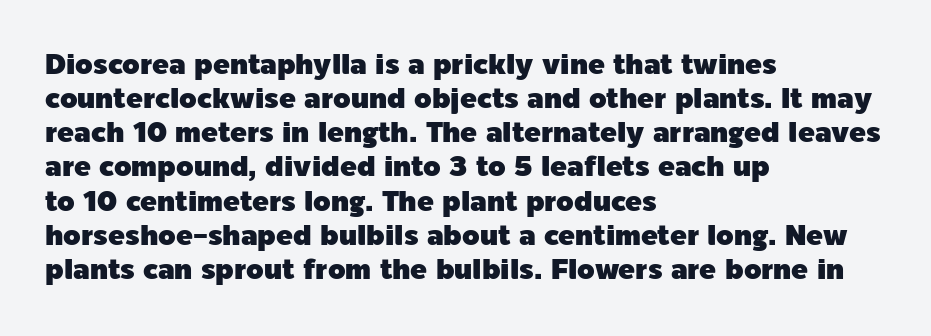
Nothing unusual about the tracking: characters are spaced as the font intends. Horizontal alignment here is leftward, the default for most running prose. This sample has the flowing, uneven cadence of proportional lettering. Unmarked baselines from the first word to the last. Posture: vertical.
